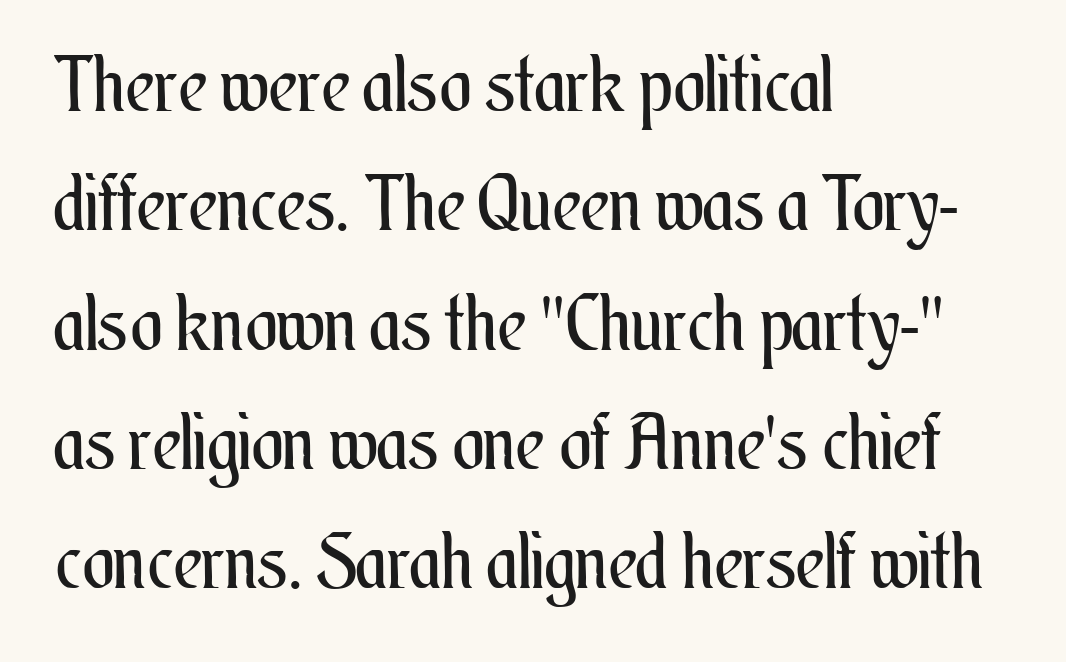
Q: Is the text bold? A: No.
Q: Is the text italic (slanted)? A: No, it is upright.
Q: Is the text underlined? A: No.
Q: How is the paragraph aligned? A: Left-aligned.
Q: Is the spacing between letters normal or unusually wide? A: Normal.
Q: Is the spacing between lines tight, normal or loose? A: Normal.
Q: Width (condensed, normal, or wide)? A: Condensed.
Q: Stroke contrast? A: Medium.
Q: x-height? A: Small.
Q: Monospaced? A: No.
